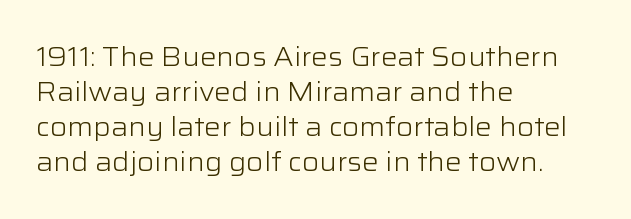
The image shows 26 px text type, upright; set left-aligned, normal line spacing (1.34x), normal letter spacing, not underlined.
